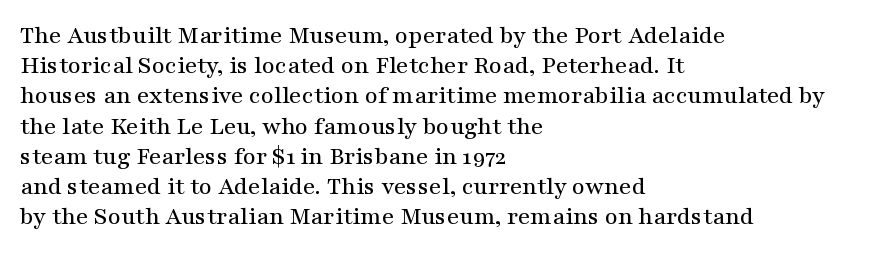
Q: Is the text italic (slanted)? A: No, it is upright.
Q: Is the text underlined? A: No.
Q: How is the paragraph aligned? A: Left-aligned.
Q: Is the spacing between letters normal or unusually wide? A: Normal.
